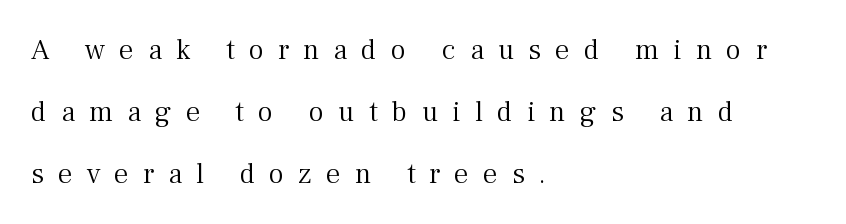
{"serif": "yes", "italic": "no", "bold": "no", "weight": "light", "width": "normal", "stroke_contrast": "medium", "x_height": "medium", "monospaced": "no", "underline": "no", "align": "left", "line_spacing": "loose", "line_spacing_ratio": 2.13, "letter_spacing": "wide", "letter_spacing_em": 0.49, "glyph_px": 29}
